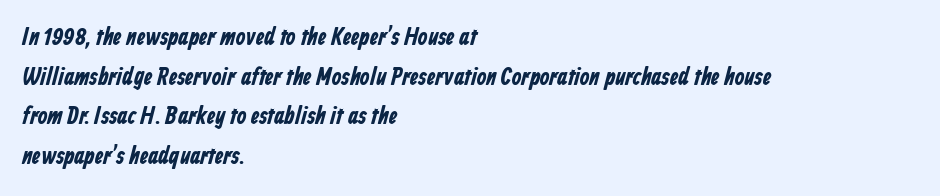
Plain, unruled lines of type. Reading down the column, the eye jumps a familiar distance to each next line. These lines keep a tight, regular rhythm from letter to letter. Weight check: bold — yes, fully.
